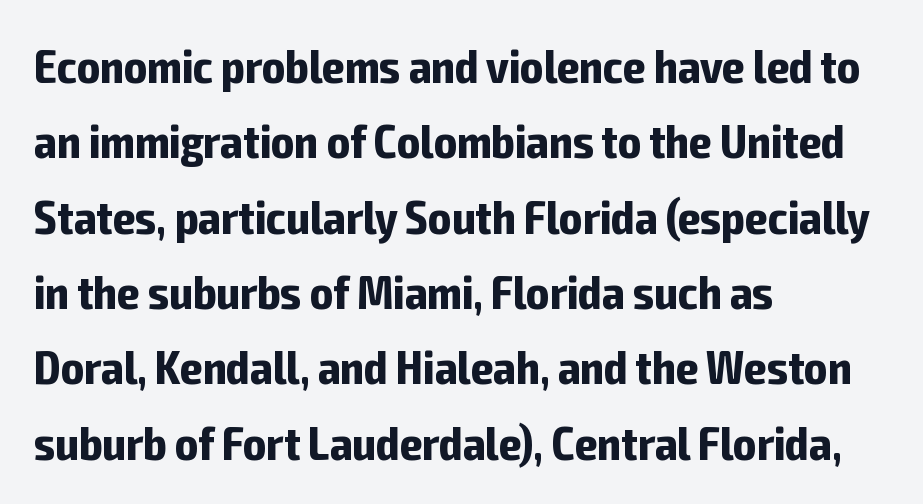
The image shows 48 px bold, condensed sans-serif type, upright; set left-aligned, normal line spacing (1.57x), normal letter spacing, not underlined; low stroke contrast and a medium x-height.
